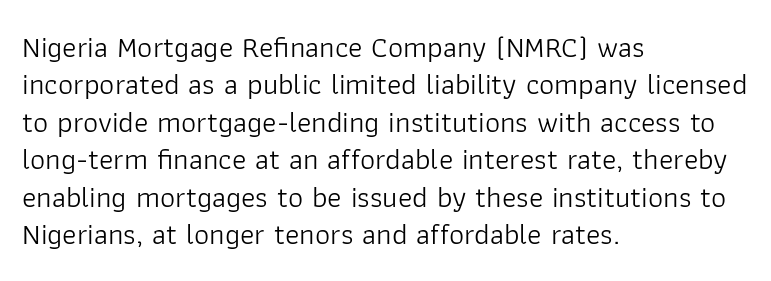
No extra tracking has been applied to these lines. The rendering uses a moderate line-height, typical for paragraphs. The space directly below the letters is spotless. Looks like regular typesetting: each glyph gets only the width it needs.
